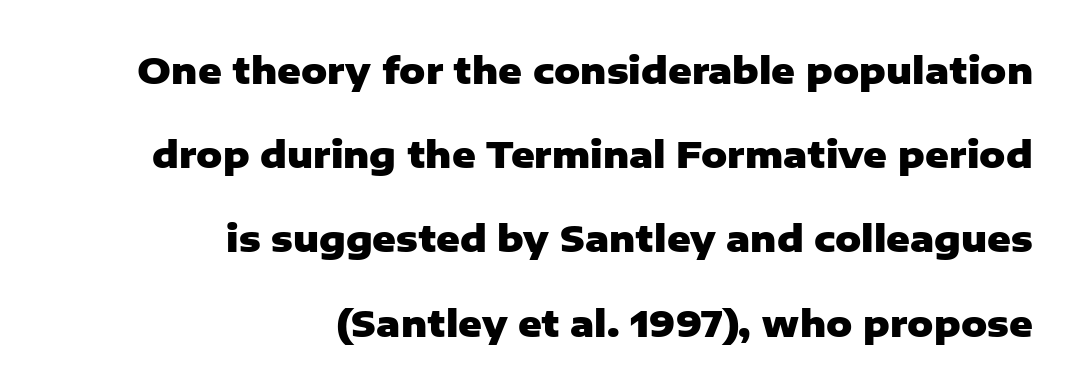
Q: Is the text bold? A: Yes.
Q: Is the text italic (slanted)? A: No, it is upright.
Q: Is the typeface a serif or a sans-serif typeface? A: Sans-serif.
Q: Is the text underlined? A: No.
Q: How is the paragraph aligned? A: Right-aligned.
Q: Is the spacing between letters normal or unusually wide? A: Normal.
Q: Is the spacing between lines tight, normal or loose? A: Loose.
Q: Width (condensed, normal, or wide)? A: Normal.
Q: Stroke contrast? A: Low.
Q: x-height? A: Medium.
Q: Monospaced? A: No.
